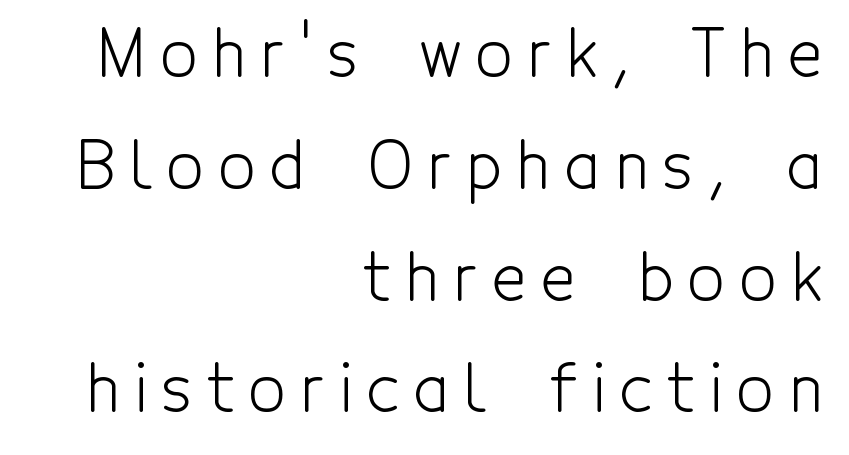
The image shows 65 px light, condensed sans-serif type, upright; set right-aligned, line spacing 1.72x, unusually wide letter spacing (+0.23 em), not underlined; a medium x-height.
